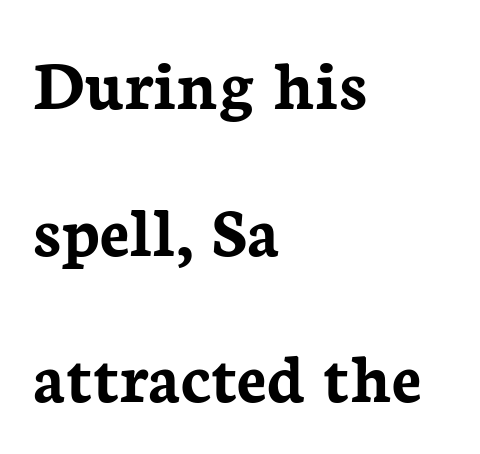
Q: Is the text bold? A: Yes.
Q: Is the text italic (slanted)? A: No, it is upright.
Q: Is the typeface a serif or a sans-serif typeface? A: Serif.
Q: Is the text underlined? A: No.
Q: How is the paragraph aligned? A: Left-aligned.
Q: Is the spacing between letters normal or unusually wide? A: Normal.
Q: Is the spacing between lines tight, normal or loose? A: Loose.
Q: Width (condensed, normal, or wide)? A: Normal.
Q: Stroke contrast? A: Low.
Q: x-height? A: Medium.
Q: Monospaced? A: No.
